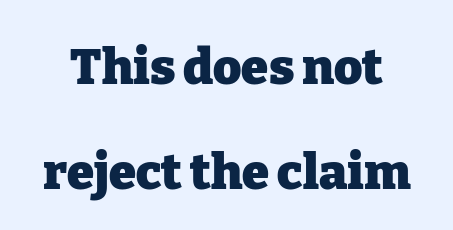
{"serif": "yes", "italic": "no", "bold": "yes", "weight": "heavy", "width": "normal", "stroke_contrast": "low", "x_height": "medium", "monospaced": "no", "underline": "no", "line_spacing": "loose", "line_spacing_ratio": 2.14, "letter_spacing": "normal", "letter_spacing_em": 0.0, "glyph_px": 49}
